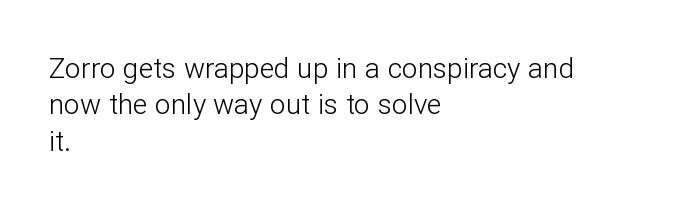
The letters stand upright; this is a roman face. A classic flush-left, rag-right setting is used for this passage. This sample has the flowing, uneven cadence of proportional lettering. Just letters on the line, the space beneath them empty. Does the type have serifs? No, each stem ends abruptly.
